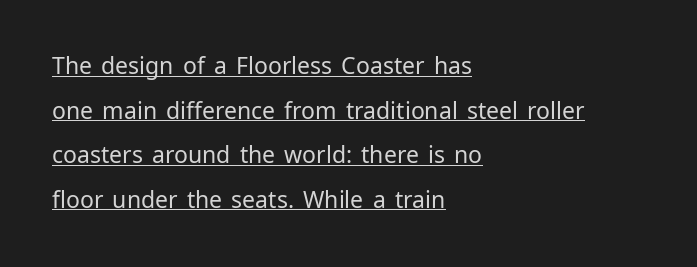
{"italic": "no", "bold": "no", "underline": "yes", "align": "left", "line_spacing": "loose", "line_spacing_ratio": 1.94, "letter_spacing": "normal", "letter_spacing_em": 0.0, "glyph_px": 23}
